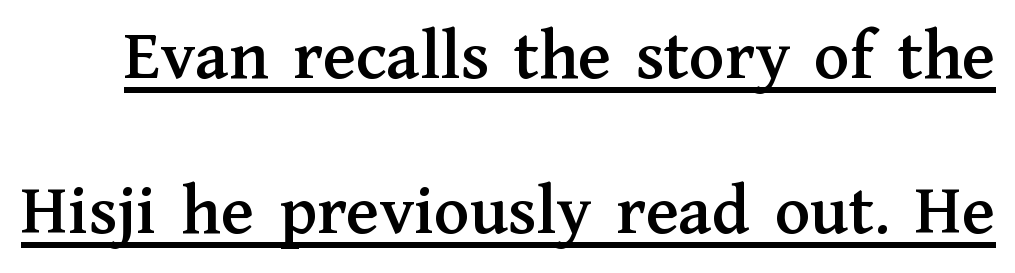
{"serif": "yes", "italic": "no", "width": "normal", "stroke_contrast": "medium", "x_height": "medium", "monospaced": "no", "underline": "yes", "line_spacing": "loose", "line_spacing_ratio": 2.12, "letter_spacing": "normal", "letter_spacing_em": 0.0, "glyph_px": 73}
